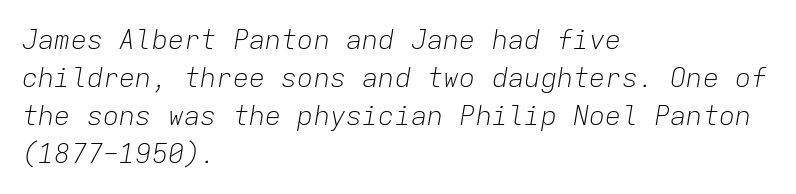
Q: Is the text bold? A: No.
Q: Is the text italic (slanted)? A: Yes, it leans right by about 9 degrees.
Q: Is the text underlined? A: No.
Q: How is the paragraph aligned? A: Left-aligned.
Q: Is the spacing between letters normal or unusually wide? A: Normal.
Q: Is the spacing between lines tight, normal or loose? A: Normal.
